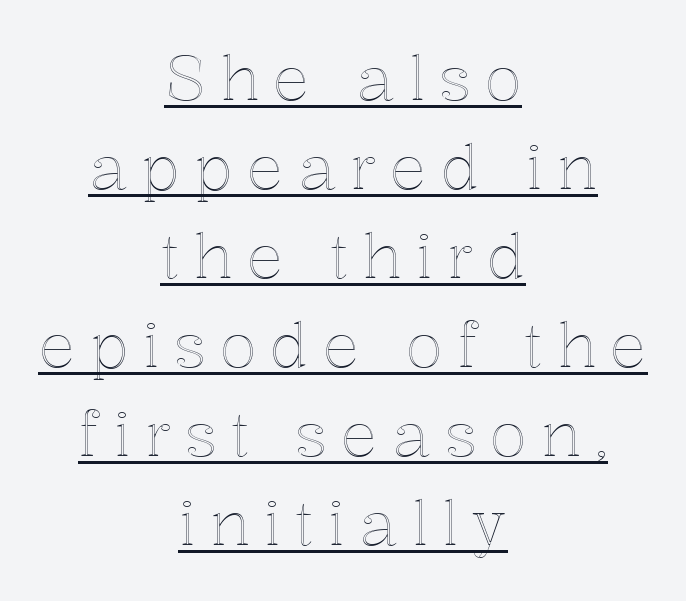
The image shows 61 px text type, upright; set centered, normal line spacing (1.46x), unusually wide letter spacing (+0.23 em), underlined; a medium x-height.
